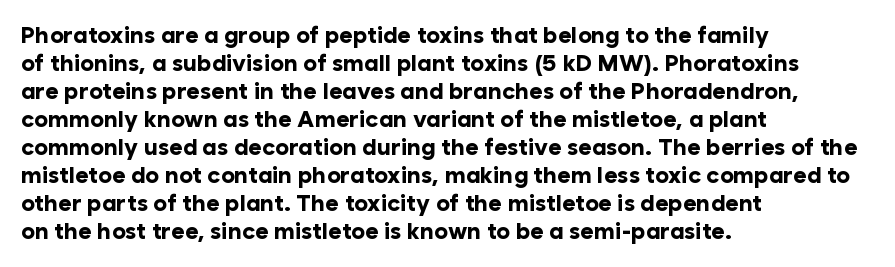
Look at the stroke-to-counter ratio: heavy, a bold. Ordinary non-slanted type is in use. The baseline area is clear. The setting favours the left margin, as ordinary paragraphs usually do. Look at the tracking — it's just the regular setting, nothing added.
